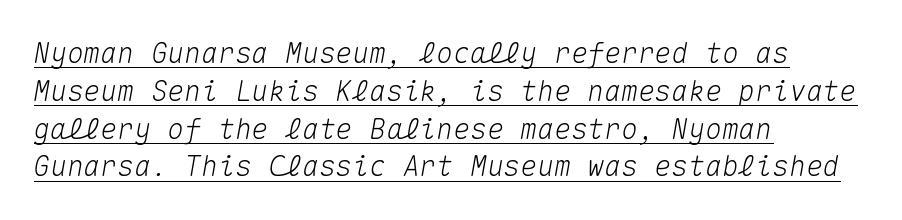
Spacing verdict: monospaced, one width for all characters. Line beginnings align vertically; line endings do not. Notice how descenders clear the ascenders below comfortably — that's standard leading. Caption: standard tracking, unaltered.
